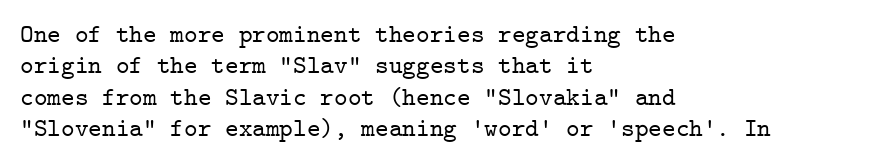
Tracking value appears to be zero — textbook default spacing. Rendered with straight, roman letterforms. Short and long lines alike share a common starting point at left. A bare baseline throughout the passage.
